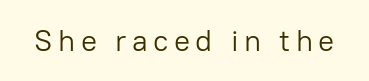
Q: Is the text bold? A: No.
Q: Is the text italic (slanted)? A: No, it is upright.
Q: Is the typeface a serif or a sans-serif typeface? A: Sans-serif.
Q: Is the text underlined? A: No.
Q: Width (condensed, normal, or wide)? A: Normal.
Q: Stroke contrast? A: Low.
Q: x-height? A: Medium.
Q: Monospaced? A: No.
